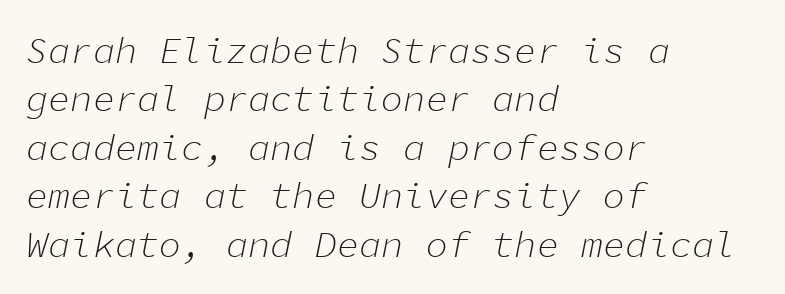
{"italic": "yes", "lean": "right", "slant_degrees": 11, "bold": "no", "weight": "light", "width": "normal", "stroke_contrast": "low", "x_height": "medium", "monospaced": "yes", "underline": "no", "align": "left", "line_spacing": "normal", "line_spacing_ratio": 1.31, "letter_spacing": "normal", "letter_spacing_em": 0.0, "glyph_px": 37}
